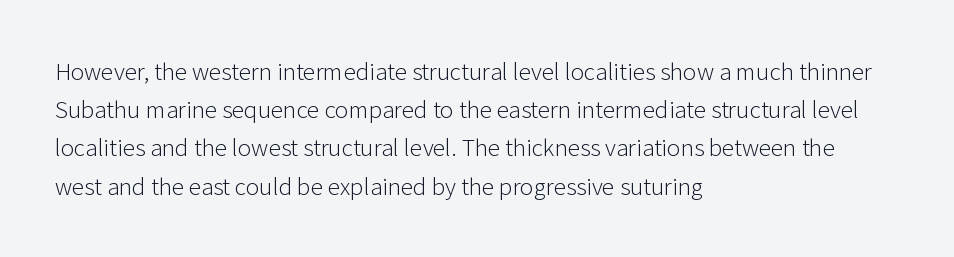
The glyphs are unaccompanied by any horizontal stroke below them. Posture: vertical. These lines keep a tight, regular rhythm from letter to letter. Interline gaps are of average width in this sample. The paragraph shown leans on its left margin.
